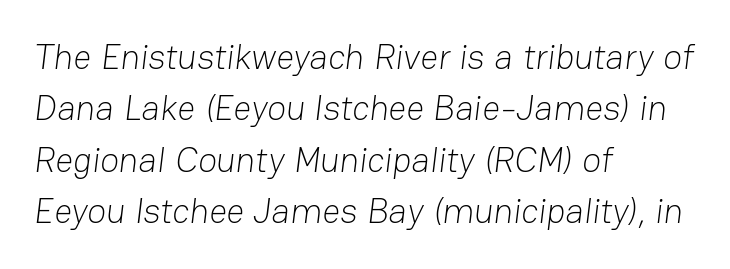
The image shows 35 px light sans-serif type; set left-aligned, normal line spacing (1.47x), normal letter spacing, not underlined; low stroke contrast and a medium x-height.
